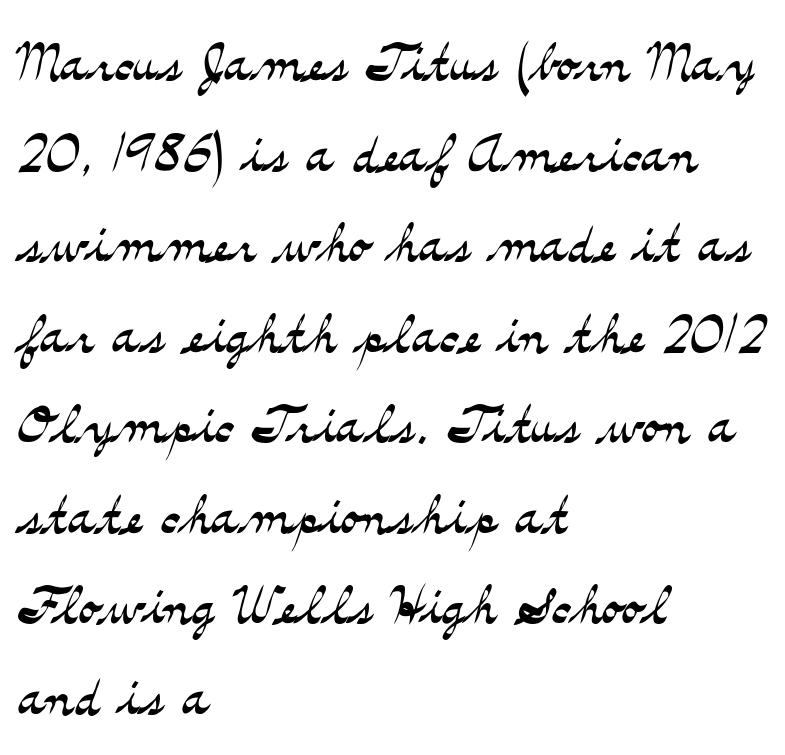
Q: Is the text bold? A: No.
Q: Is the text italic (slanted)? A: Yes.
Q: Is the typeface a serif or a sans-serif typeface? A: Serif.
Q: Is the text underlined? A: No.
Q: How is the paragraph aligned? A: Left-aligned.
Q: Is the spacing between letters normal or unusually wide? A: Normal.
Q: Width (condensed, normal, or wide)? A: Wide.
Q: Stroke contrast? A: Medium.
Q: x-height? A: Small.
Q: Monospaced? A: No.
